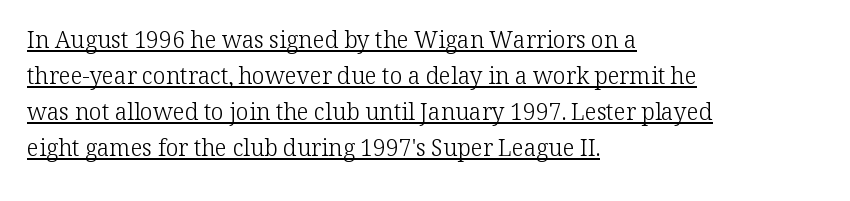
{"italic": "no", "bold": "no", "underline": "yes", "align": "left", "line_spacing": "normal", "line_spacing_ratio": 1.57, "letter_spacing": "normal", "letter_spacing_em": 0.0, "glyph_px": 23}
